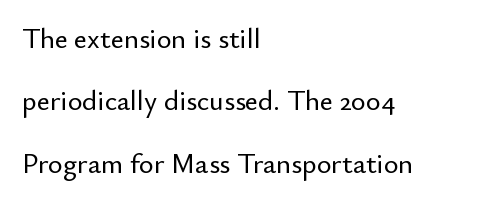
The image shows 28 px sans-serif type, upright; set left-aligned, loose line spacing (2.23x), normal letter spacing, not underlined; low stroke contrast and a small x-height.
